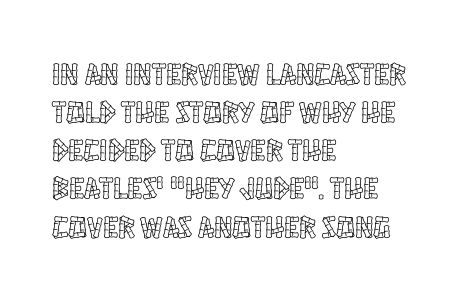
Typeset ragged right — the left edge is the straight one. The specimen reads as upright at a glance. This sample has the flowing, uneven cadence of proportional lettering. The gaps between neighbouring characters are ordinary and unremarkable. No word sits above an underline.
